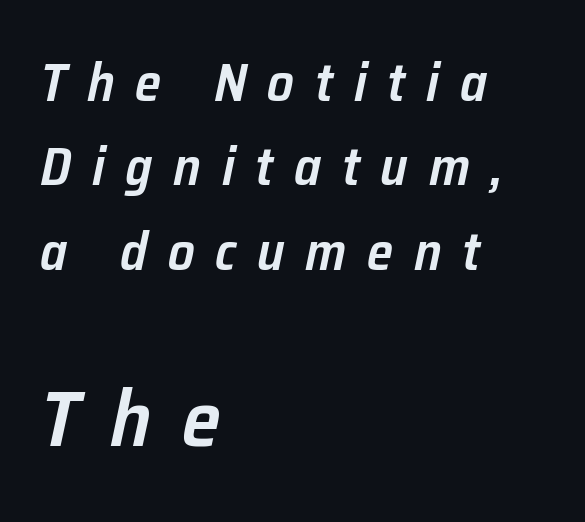
Italic? Definitely — the glyphs are oblique. Larger block? The one below; the one above is distinctly smaller. Stroke thickness is moderately raised; the sample reads as semibold. The zone under the glyphs is completely vacant. Does the copy run flush right? No — it runs flush left.
